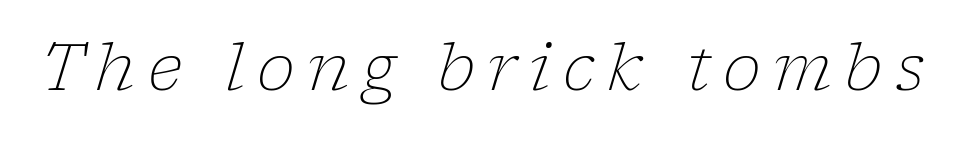
{"serif": "yes", "italic": "yes", "lean": "right", "slant_degrees": 17, "bold": "no", "weight": "light", "width": "normal", "stroke_contrast": "low", "x_height": "medium", "monospaced": "no", "underline": "no", "glyph_px": 65}
